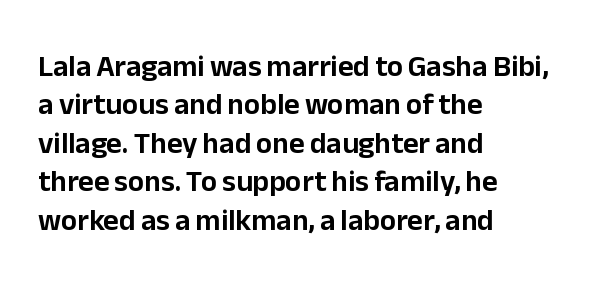
{"serif": "no", "italic": "no", "width": "normal", "stroke_contrast": "low", "x_height": "medium", "monospaced": "no", "underline": "no", "align": "left", "line_spacing": "normal", "line_spacing_ratio": 1.28, "letter_spacing": "normal", "letter_spacing_em": 0.0, "glyph_px": 30}
